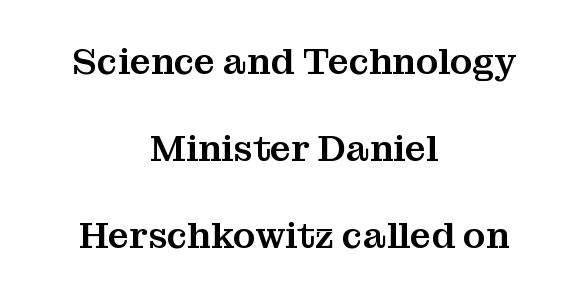
Q: Is the text italic (slanted)? A: No, it is upright.
Q: Is the typeface a serif or a sans-serif typeface? A: Serif.
Q: Is the text underlined? A: No.
Q: How is the paragraph aligned? A: Centered.
Q: Is the spacing between letters normal or unusually wide? A: Normal.
Q: Is the spacing between lines tight, normal or loose? A: Loose.
Q: Width (condensed, normal, or wide)? A: Normal.
Q: Stroke contrast? A: Medium.
Q: x-height? A: Medium.
Q: Monospaced? A: No.
